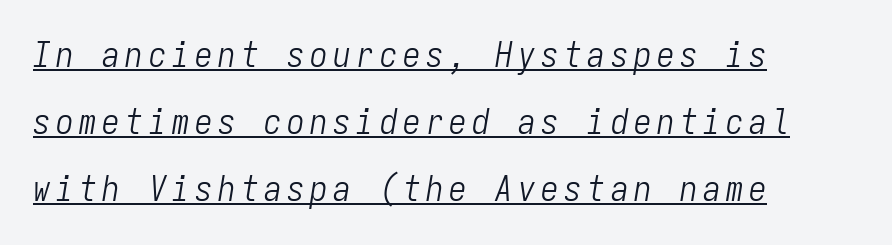
The image shows 35 px light, condensed type, italic (leaning right), monospaced; set left-aligned, loose line spacing (1.92x), underlined; low stroke contrast and a medium x-height.
